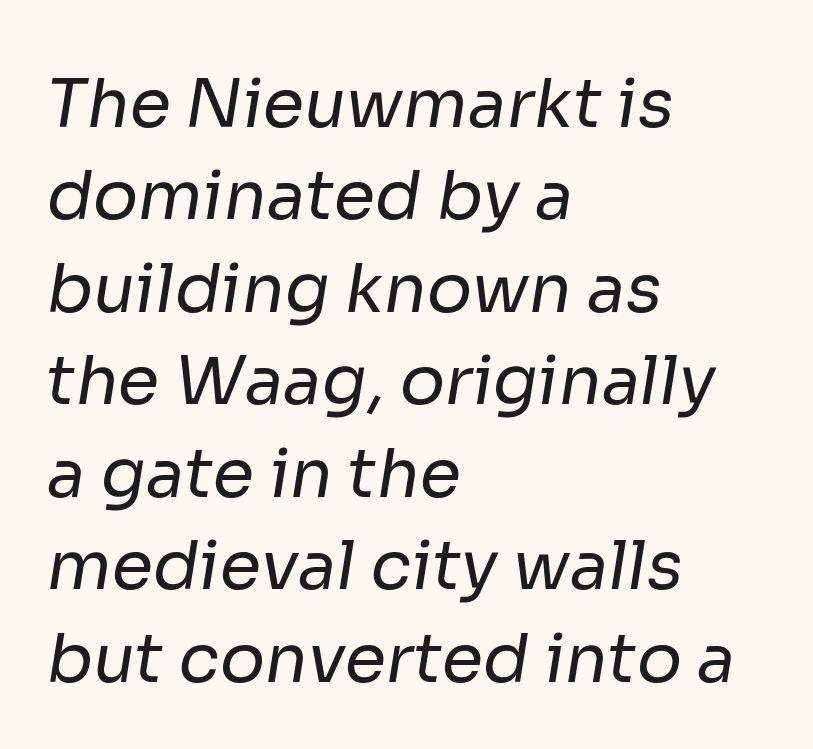
{"serif": "no", "bold": "no", "weight": "regular", "width": "normal", "stroke_contrast": "low", "x_height": "medium", "monospaced": "no", "underline": "no", "align": "left", "line_spacing": "normal", "line_spacing_ratio": 1.38, "letter_spacing": "normal", "letter_spacing_em": 0.0, "glyph_px": 67}
